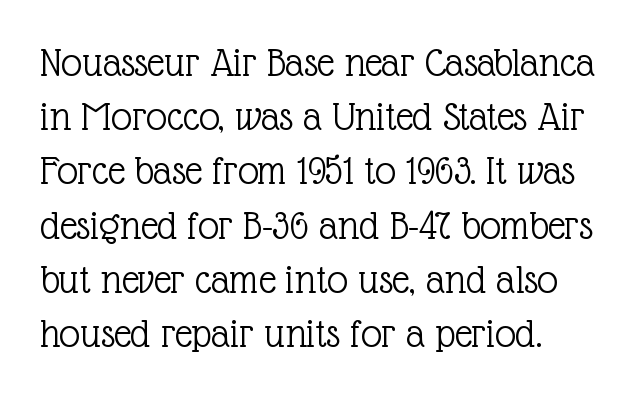
Honestly, the letter spacing is just normal — you wouldn't notice it. Type style note: has serifs. Weight: regular or lighter. Character widths vary here, with narrow letters taking less room than wide ones.
